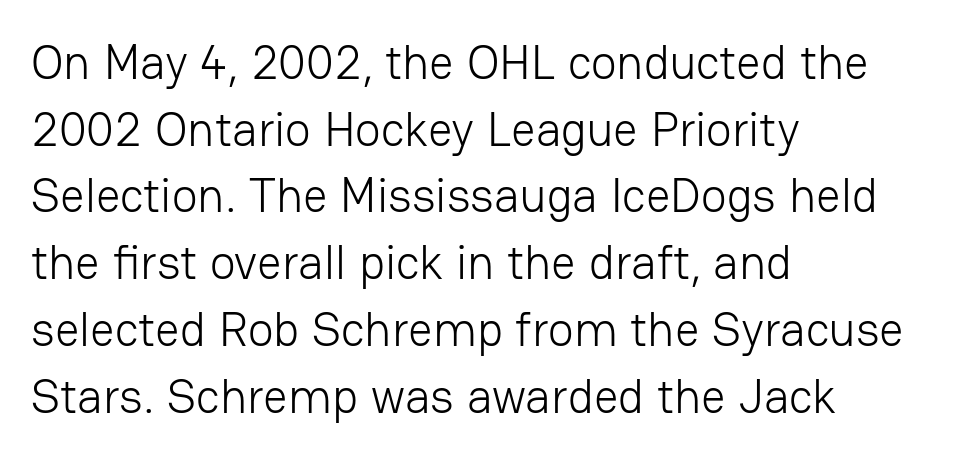
Q: Is the text bold? A: No.
Q: Is the text italic (slanted)? A: No, it is upright.
Q: Is the typeface a serif or a sans-serif typeface? A: Sans-serif.
Q: Is the text underlined? A: No.
Q: How is the paragraph aligned? A: Left-aligned.
Q: Is the spacing between letters normal or unusually wide? A: Normal.
Q: Is the spacing between lines tight, normal or loose? A: Normal.
Q: Width (condensed, normal, or wide)? A: Normal.
Q: Stroke contrast? A: Low.
Q: x-height? A: Medium.
Q: Monospaced? A: No.
